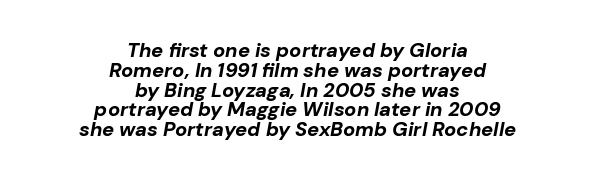
Q: Is the text bold? A: Yes.
Q: Is the text italic (slanted)? A: Yes, it leans right by about 10 degrees.
Q: Is the text underlined? A: No.
Q: How is the paragraph aligned? A: Centered.
Q: Is the spacing between letters normal or unusually wide? A: Normal.
Q: Is the spacing between lines tight, normal or loose? A: Tight.
